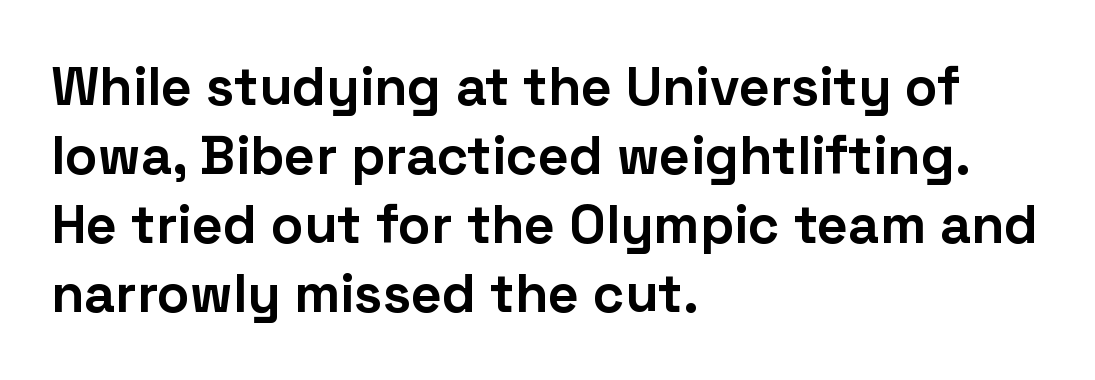
{"serif": "no", "italic": "no", "bold": "yes", "weight": "bold", "width": "normal", "stroke_contrast": "low", "x_height": "medium", "monospaced": "no", "underline": "no", "align": "left", "line_spacing": "normal", "line_spacing_ratio": 1.28, "letter_spacing": "normal", "letter_spacing_em": 0.0, "glyph_px": 54}
